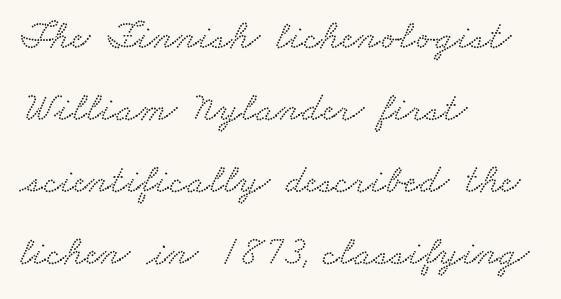
{"serif": "yes", "width": "wide", "stroke_contrast": "low", "x_height": "small", "monospaced": "no", "underline": "no", "align": "left", "line_spacing_ratio": 1.76, "letter_spacing": "normal", "letter_spacing_em": 0.0, "glyph_px": 41}
